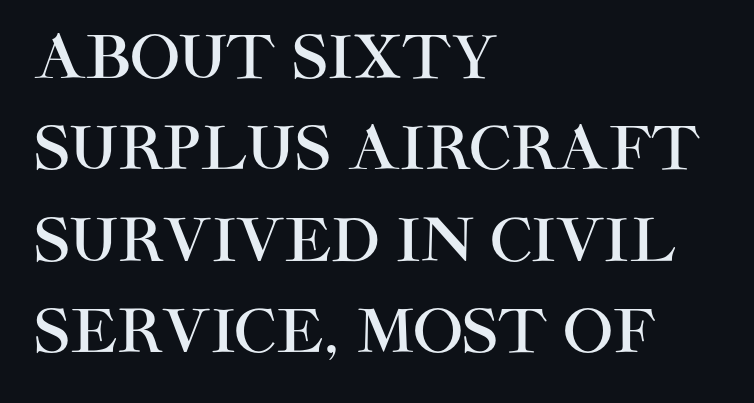
The compositor pushed each line to the left boundary. Lines of text with bare space underneath. I'd call this a sans setting — the letters go barefoot. The designer left line spacing at the default.
